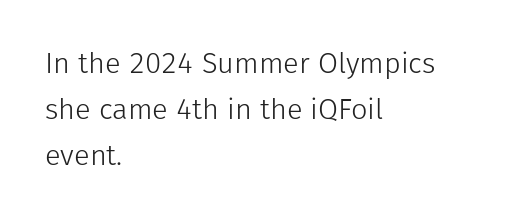
Compared with typical paragraphs, the rows here are spaced about the same. A clean baseline with only descenders dipping below it. You could not count columns in this text — the font is proportionally spaced. In terms of posture, this sample is upright. This is sans-serif lettering, the kind often seen on screens and signage.
